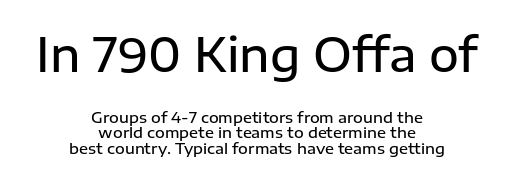
The passage is arranged like a title page — every line centered. If you squint, the top block still reads clearly — it's the larger of the two. Do the characters align in a grid? No, the font is proportional. Vertical strokes here are truly vertical. The tracking reads as untouched default to a designer's eye.
